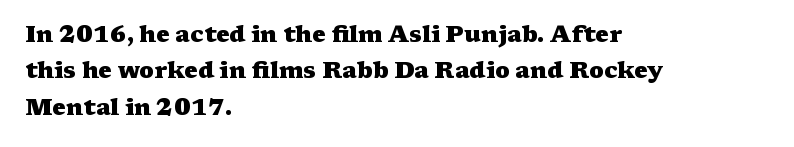
The text block is weighted toward the left margin, trailing off unevenly rightward. These lines carry a lot of weight — the face is fully bold. The letters stand upright; this is a roman face. Each row of text sits above clean, open space. This rendering leaves character spacing at its baseline value.
